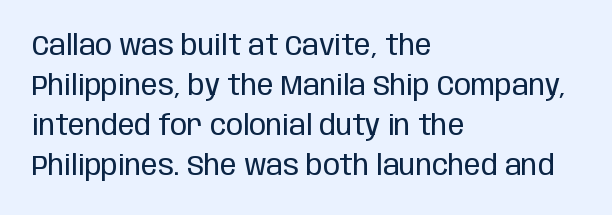
Q: Is the text bold? A: No.
Q: Is the text italic (slanted)? A: No, it is upright.
Q: Is the typeface a serif or a sans-serif typeface? A: Sans-serif.
Q: Is the text underlined? A: No.
Q: How is the paragraph aligned? A: Left-aligned.
Q: Is the spacing between letters normal or unusually wide? A: Normal.
Q: Is the spacing between lines tight, normal or loose? A: Normal.
Q: Width (condensed, normal, or wide)? A: Condensed.
Q: Stroke contrast? A: Low.
Q: x-height? A: Large.
Q: Monospaced? A: No.
